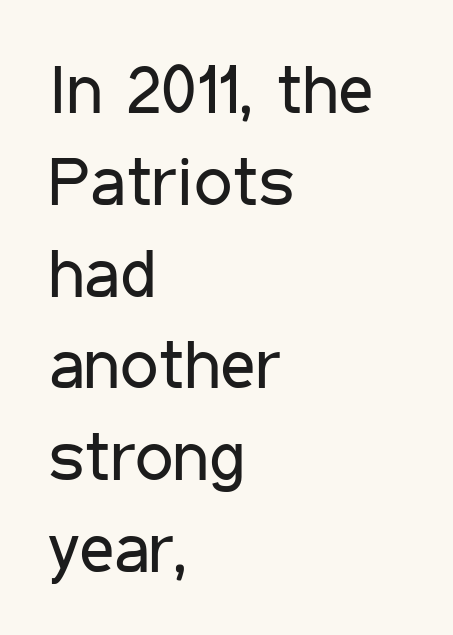
Stems here are at most as thick as an everyday book face. A student would call this left alignment; a typographer would say flush left, rag right. Inter-character spacing is left at the font's built-in metrics. Underline: absent. This sample has the flowing, uneven cadence of proportional lettering.
